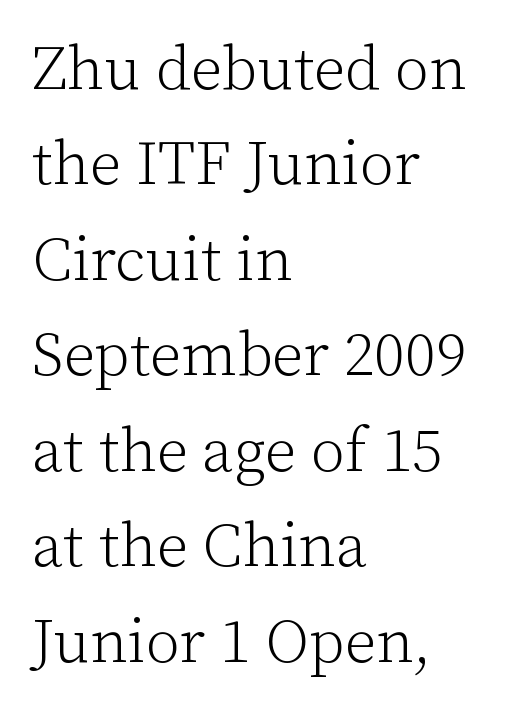
{"serif": "yes", "italic": "no", "bold": "no", "weight": "light", "width": "normal", "stroke_contrast": "low", "x_height": "medium", "monospaced": "no", "underline": "no", "align": "left", "line_spacing": "normal", "line_spacing_ratio": 1.54, "letter_spacing": "normal", "letter_spacing_em": 0.0, "glyph_px": 62}
